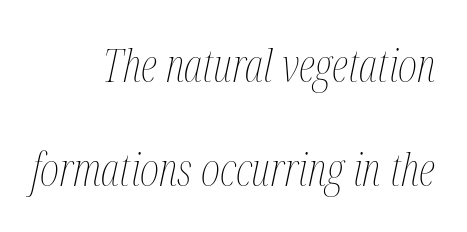
The image shows 46 px thin, condensed type, italic (leaning right); set right-aligned, loose line spacing (2.26x), normal letter spacing, not underlined; medium stroke contrast and a medium x-height.
